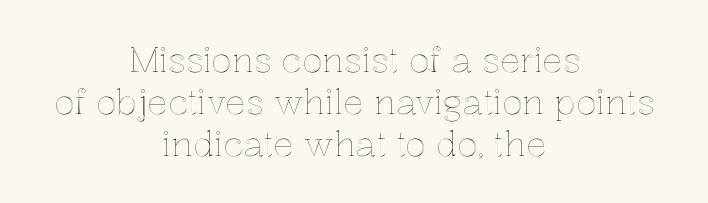
Looks like regular typesetting: each glyph gets only the width it needs. Quick note: not italic, upright. Compared with typical body copy, the letter spacing here is the same. Descender tails drop into unmarked territory.
